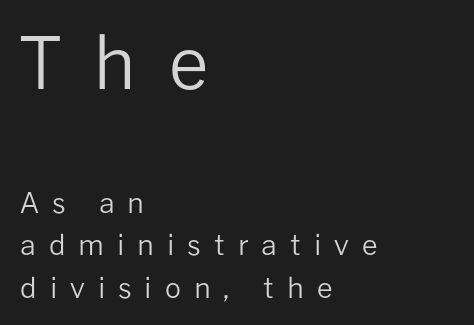
Each letter keeps its own natural width here, so spacing adapts to shape. This rendering employs a face without finishing strokes, i.e., a sans-serif. Character size in the leading block exceeds that of the trailing block. Observe the wide spacing: letters keep a clear distance from each other. Stroke thickness stays within the range of a standard reading face or lighter. A normal amount of white space separates one row of letters from the next.
